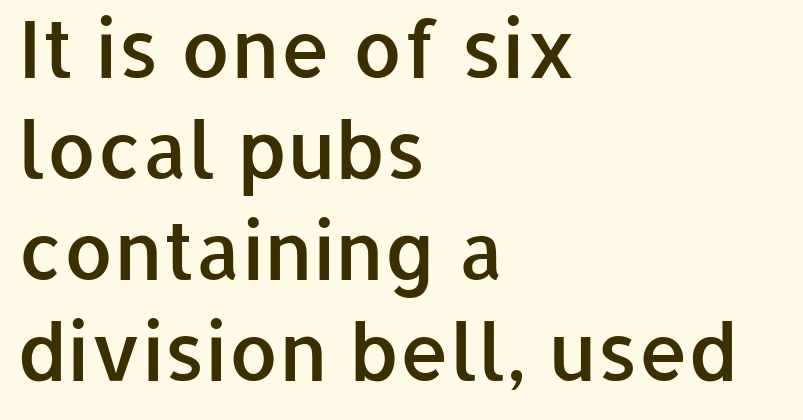
In terms of letterform style, serifs are entirely absent. Is this a fixed-width face? No — the glyphs have proportional, varying widths. Inter-character spacing is left at the font's built-in metrics. The rows are spaced the way most documents space them. Weight: semibold (demi). Typeset ragged right — the left edge is the straight one.
